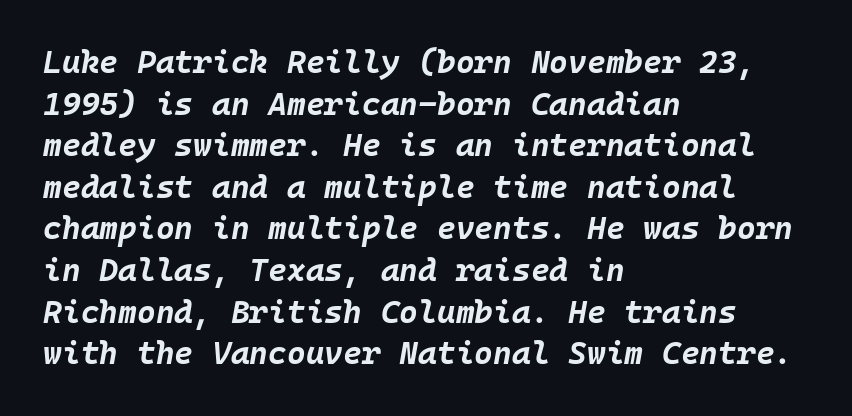
Q: Is the text bold? A: Yes.
Q: Is the text italic (slanted)? A: Yes, it leans right by about 10 degrees.
Q: Is the text underlined? A: No.
Q: How is the paragraph aligned? A: Left-aligned.
Q: Is the spacing between letters normal or unusually wide? A: Normal.
Q: Is the spacing between lines tight, normal or loose? A: Normal.
Q: Width (condensed, normal, or wide)? A: Normal.
Q: Stroke contrast? A: Low.
Q: x-height? A: Large.
Q: Monospaced? A: Yes.
